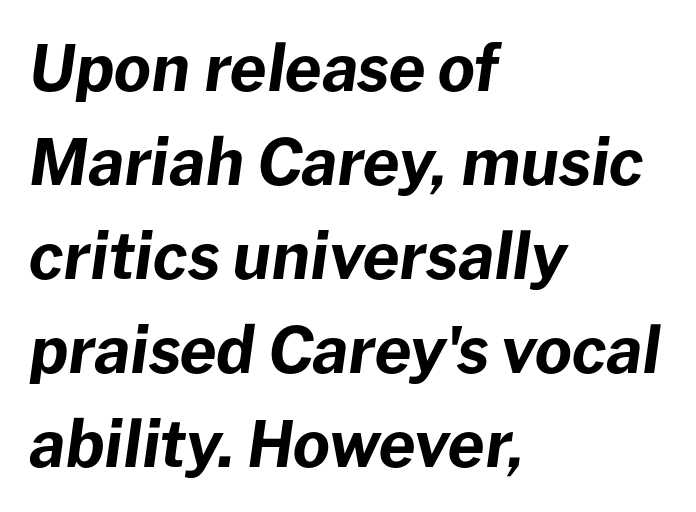
{"italic": "yes", "lean": "right", "slant_degrees": 8, "bold": "yes", "weight": "bold", "width": "normal", "stroke_contrast": "low", "x_height": "medium", "monospaced": "no", "underline": "no", "align": "left", "line_spacing": "normal", "line_spacing_ratio": 1.47, "letter_spacing": "normal", "letter_spacing_em": 0.0, "glyph_px": 64}
